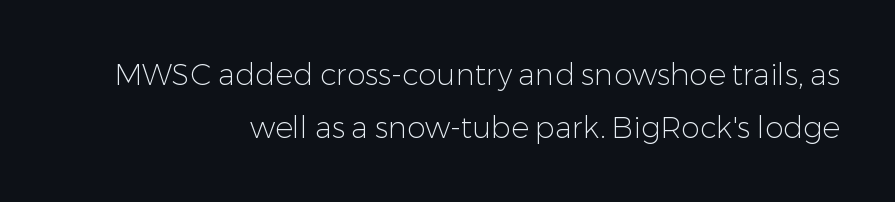
Q: Is the text bold? A: No.
Q: Is the text italic (slanted)? A: No, it is upright.
Q: Is the typeface a serif or a sans-serif typeface? A: Sans-serif.
Q: Is the text underlined? A: No.
Q: How is the paragraph aligned? A: Right-aligned.
Q: Is the spacing between letters normal or unusually wide? A: Normal.
Q: Width (condensed, normal, or wide)? A: Normal.
Q: Stroke contrast? A: Low.
Q: x-height? A: Medium.
Q: Monospaced? A: No.
